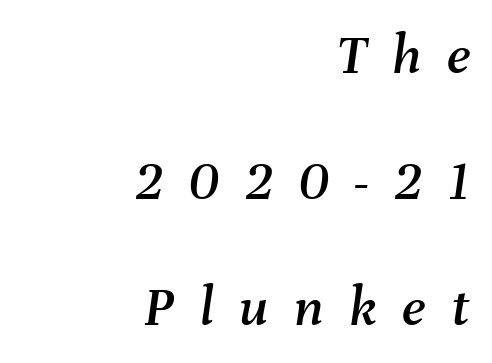
The image shows 57 px text type, italic (leaning right); set right-aligned, loose line spacing (2.21x), unusually wide letter spacing (+0.45 em), not underlined; medium stroke contrast and a medium x-height.
